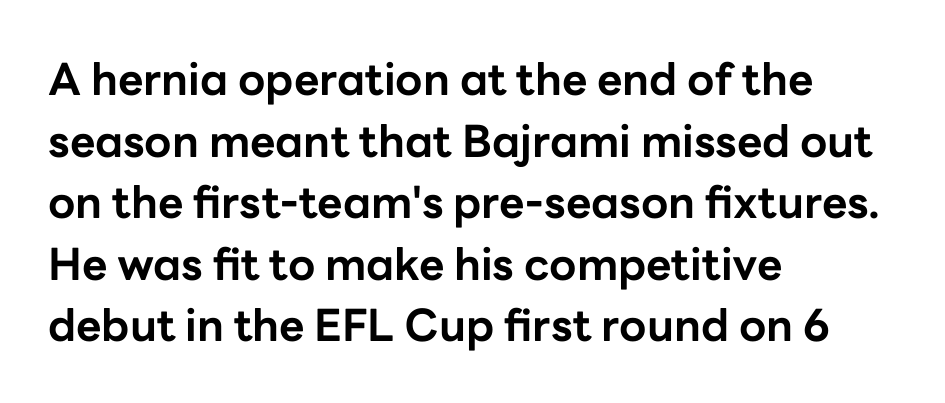
The image shows 44 px bold sans-serif type, upright; set left-aligned, normal line spacing (1.4x), normal letter spacing, not underlined; low stroke contrast and a medium x-height.
